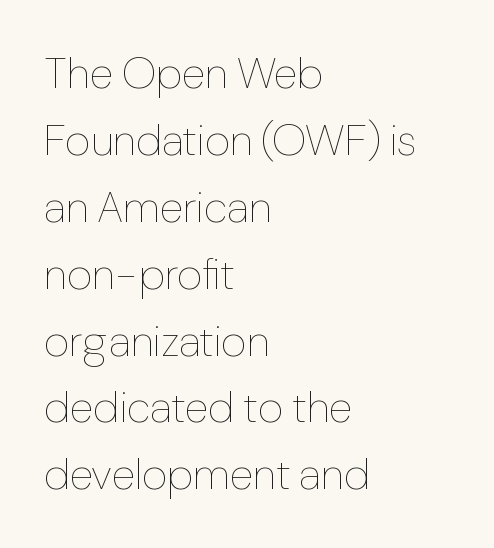
{"italic": "no", "bold": "no", "weight": "thin", "width": "normal", "stroke_contrast": "low", "x_height": "medium", "monospaced": "no", "underline": "no", "align": "left", "line_spacing": "normal", "line_spacing_ratio": 1.52, "letter_spacing": "normal", "letter_spacing_em": 0.0, "glyph_px": 44}
